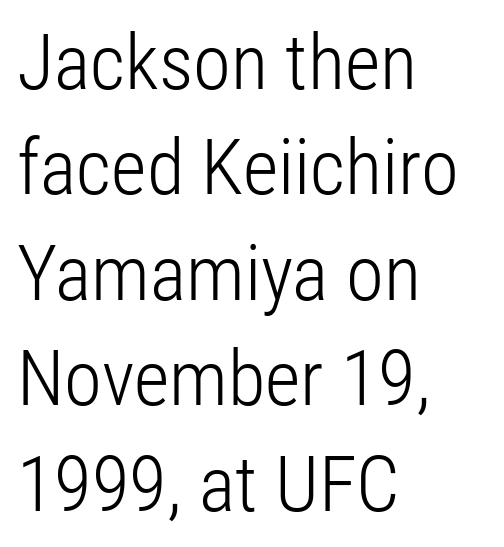
Check the space under the baseline: it is left empty. Layout note: lines flush left. Do the letters lean? They stand straight. Is this a fixed-width face? No — the glyphs have proportional, varying widths.
